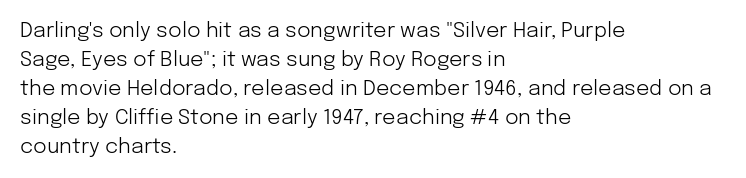
Letters rest on an invisible, unmarked baseline. Heaviness? Minimal to ordinary, like unemphasized prose. The rendering anchors every line to the left-hand side. The line-height multiplier appears to be the usual default.
